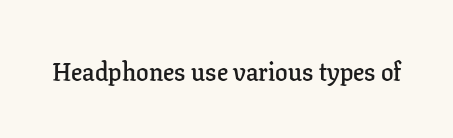
{"italic": "no", "bold": "semi", "underline": "no", "letter_spacing": "normal", "letter_spacing_em": 0.0, "glyph_px": 25}
